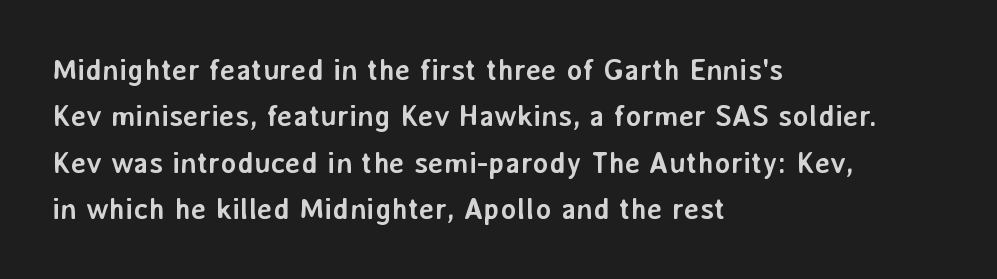
The image shows 30 px semibold sans-serif type, upright; set left-aligned, normal line spacing (1.55x), normal letter spacing, not underlined; low stroke contrast and a medium x-height.
